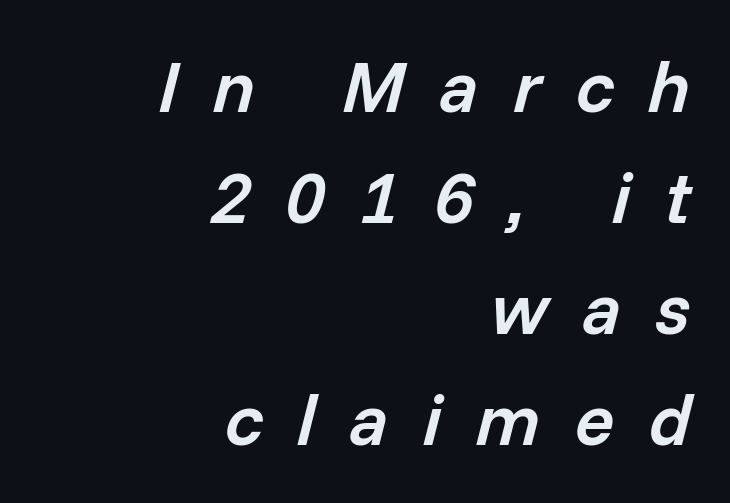
{"italic": "yes", "lean": "right", "slant_degrees": 14, "bold": "semi", "weight": "semibold", "width": "normal", "stroke_contrast": "low", "x_height": "medium", "monospaced": "no", "underline": "no", "align": "right", "line_spacing": "normal", "line_spacing_ratio": 1.52, "letter_spacing": "wide", "letter_spacing_em": 0.47, "glyph_px": 73}
